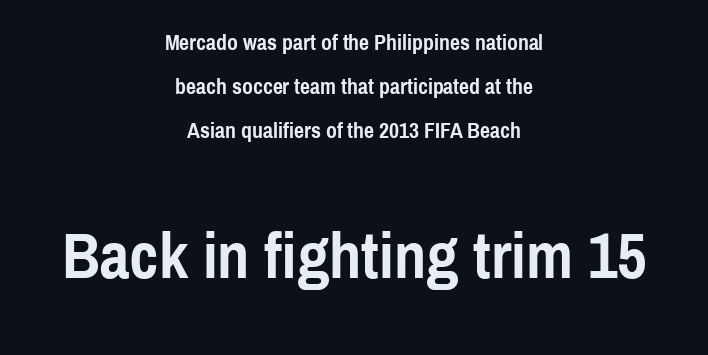
{"serif": "no", "italic": "no", "bold": "yes", "weight": "semibold", "width": "condensed", "x_height": "medium", "monospaced": "no", "underline": "no", "align": "center", "line_spacing": "loose", "line_spacing_ratio": 2.01, "letter_spacing": "normal", "letter_spacing_em": 0.0, "larger_block": "second", "size_ratio": 2.95, "glyph_px": 65}
